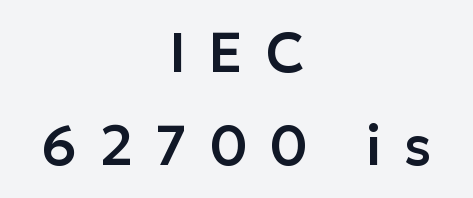
Q: Is the text italic (slanted)? A: No, it is upright.
Q: Is the typeface a serif or a sans-serif typeface? A: Sans-serif.
Q: Is the text underlined? A: No.
Q: How is the paragraph aligned? A: Centered.
Q: Is the spacing between letters normal or unusually wide? A: Unusually wide.
Q: Is the spacing between lines tight, normal or loose? A: Normal.
Q: Width (condensed, normal, or wide)? A: Normal.
Q: Stroke contrast? A: Low.
Q: x-height? A: Medium.
Q: Monospaced? A: No.
